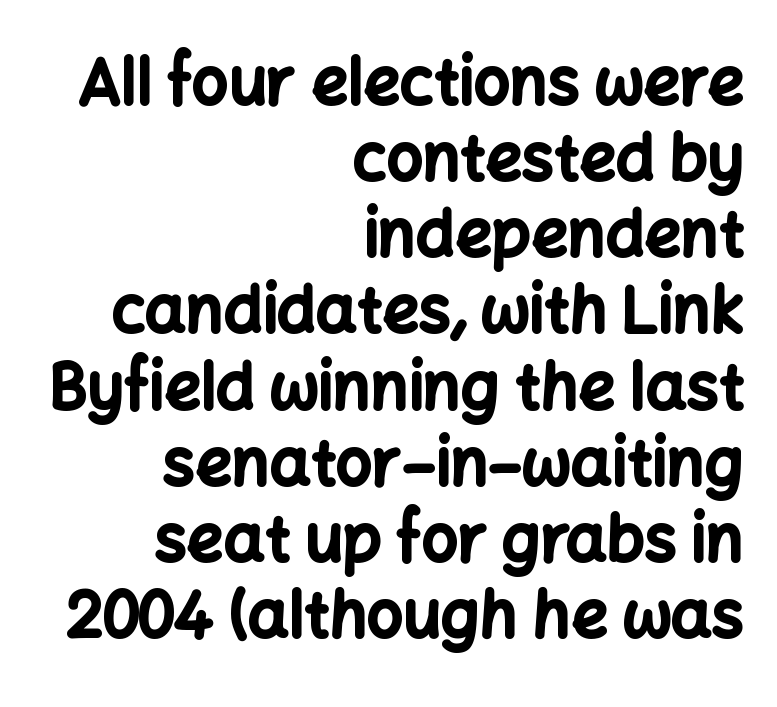
The image shows 64 px bold sans-serif type, upright; set right-aligned, line spacing 1.19x, normal letter spacing, not underlined; low stroke contrast and a medium x-height.
